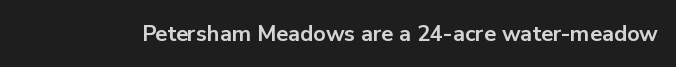
{"italic": "no", "bold": "yes", "underline": "no", "letter_spacing": "normal", "letter_spacing_em": 0.0, "glyph_px": 22}
